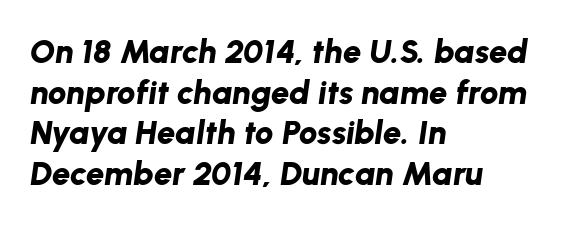
The typesetter chose a ragged-right arrangement here. Beneath every word, the page is bare. I'd describe the lettering as bold — thick and assertive. Italic: yes, the glyphs are oblique. Here the designer chose a conventional face with non-uniform glyph widths. Caption: standard tracking, unaltered.
